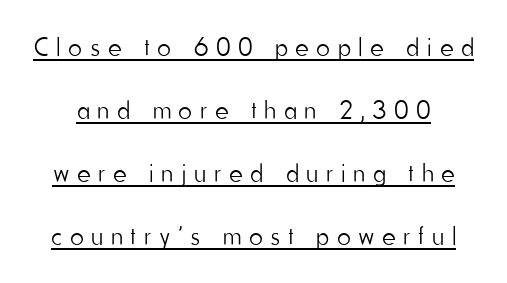
Q: Is the text bold? A: No.
Q: Is the text italic (slanted)? A: No, it is upright.
Q: Is the text underlined? A: Yes.
Q: Is the spacing between letters normal or unusually wide? A: Unusually wide.
Q: Is the spacing between lines tight, normal or loose? A: Loose.
